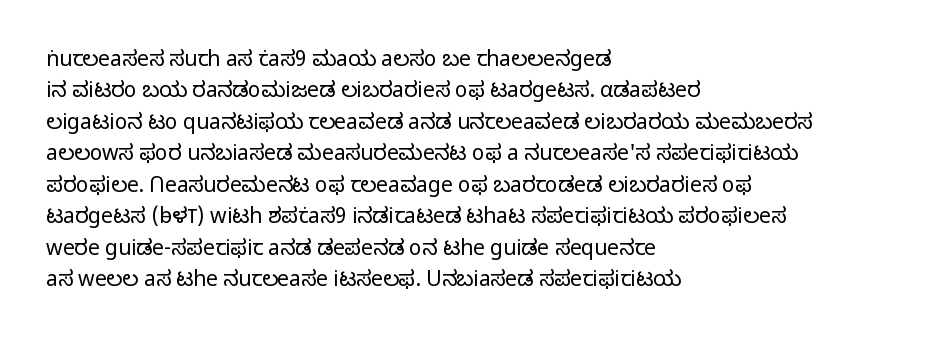
Q: Is the text bold? A: No.
Q: Is the text italic (slanted)? A: No, it is upright.
Q: Is the text underlined? A: No.
Q: How is the paragraph aligned? A: Left-aligned.
Q: Is the spacing between letters normal or unusually wide? A: Normal.
Q: Is the spacing between lines tight, normal or loose? A: Normal.
